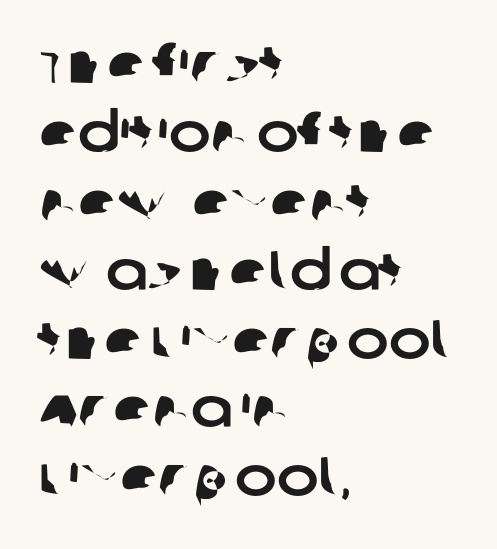
{"serif": "no", "width": "normal", "stroke_contrast": "low", "x_height": "large", "monospaced": "no", "underline": "no", "align": "left", "line_spacing_ratio": 1.23, "letter_spacing": "normal", "letter_spacing_em": 0.0, "glyph_px": 56}
